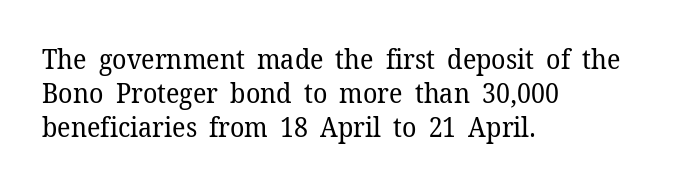
Vertically, the passage feels balanced, rows spaced as you'd expect. The strip under each line holds only bare page. Weight: in the light-to-regular range. Glyph-to-glyph distance matches everyday printed text.
